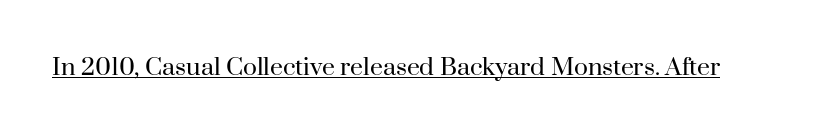
{"italic": "no", "bold": "no", "underline": "yes", "letter_spacing": "normal", "letter_spacing_em": 0.0, "glyph_px": 23}
